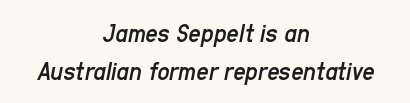
{"italic": "yes", "lean": "right", "slant_degrees": 11, "bold": "no", "underline": "no", "align": "center", "line_spacing": "normal", "line_spacing_ratio": 1.41, "letter_spacing": "normal", "letter_spacing_em": 0.0, "glyph_px": 27}
